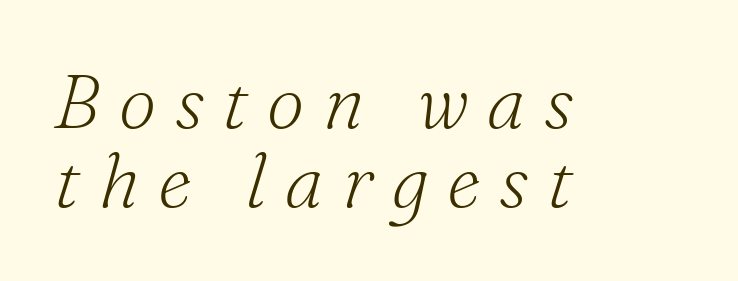
{"serif": "yes", "italic": "yes", "lean": "right", "slant_degrees": 16, "bold": "no", "weight": "light", "width": "normal", "stroke_contrast": "medium", "x_height": "small", "monospaced": "no", "underline": "no", "align": "left", "line_spacing": "tight", "line_spacing_ratio": 1.05, "letter_spacing": "wide", "letter_spacing_em": 0.25, "glyph_px": 75}
